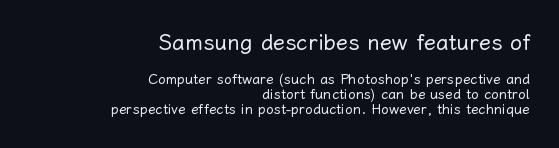
You can tell it's not italic because the verticals are truly vertical. Weight: not bold — regular or lighter. The paragraph has a hard right edge and a soft left edge. Closely set lines give the paragraph a compact silhouette.
